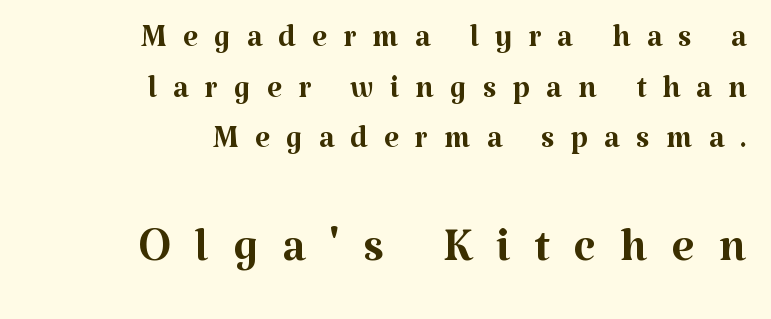
The image shows 65 px regular-weight serif type, upright; set right-aligned, line spacing 1.18x, unusually wide letter spacing (+0.37 em), not underlined; the second (bottom) block is 1.51x larger; medium stroke contrast and a medium x-height.
